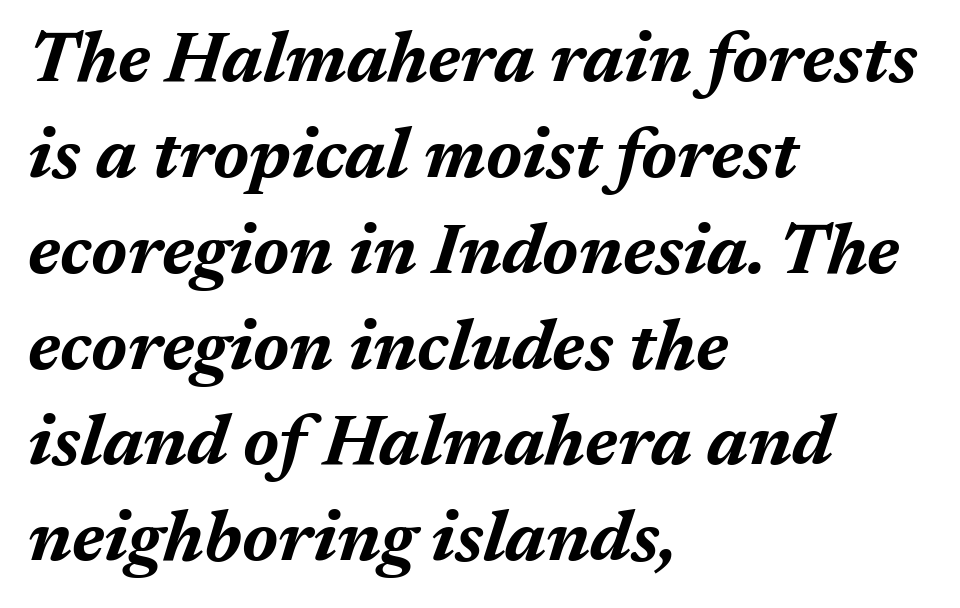
The image shows 71 px bold type, italic (leaning right); set left-aligned, normal line spacing (1.35x), normal letter spacing, not underlined; medium stroke contrast and a medium x-height.
